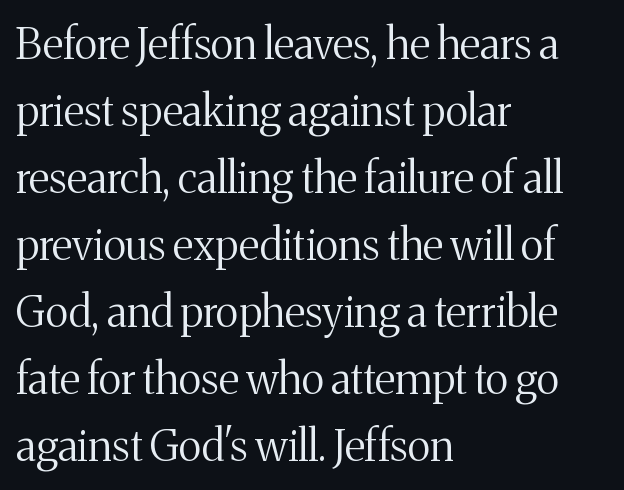
The image shows 43 px regular-weight serif type, upright; set left-aligned, normal line spacing (1.56x), normal letter spacing, not underlined; medium stroke contrast and a medium x-height.
